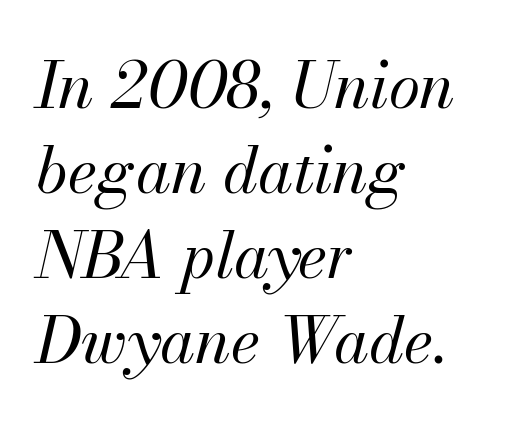
{"italic": "yes", "lean": "right", "slant_degrees": 13, "bold": "no", "weight": "regular", "width": "normal", "stroke_contrast": "medium", "x_height": "small", "monospaced": "no", "underline": "no", "align": "left", "line_spacing": "normal", "line_spacing_ratio": 1.33, "letter_spacing": "normal", "letter_spacing_em": 0.0, "glyph_px": 64}
